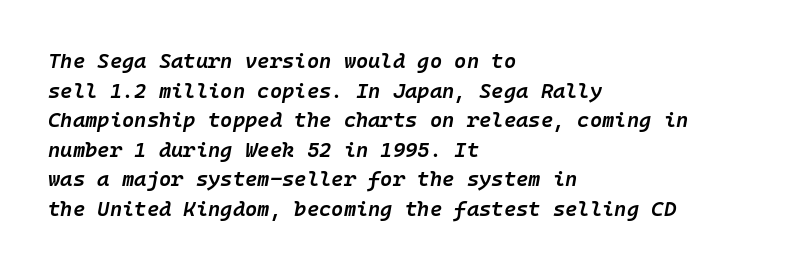
Q: Is the text bold? A: Semi-bold.
Q: Is the text italic (slanted)? A: Yes, it leans right by about 10 degrees.
Q: Is the text underlined? A: No.
Q: How is the paragraph aligned? A: Left-aligned.
Q: Is the spacing between letters normal or unusually wide? A: Normal.
Q: Is the spacing between lines tight, normal or loose? A: Normal.
